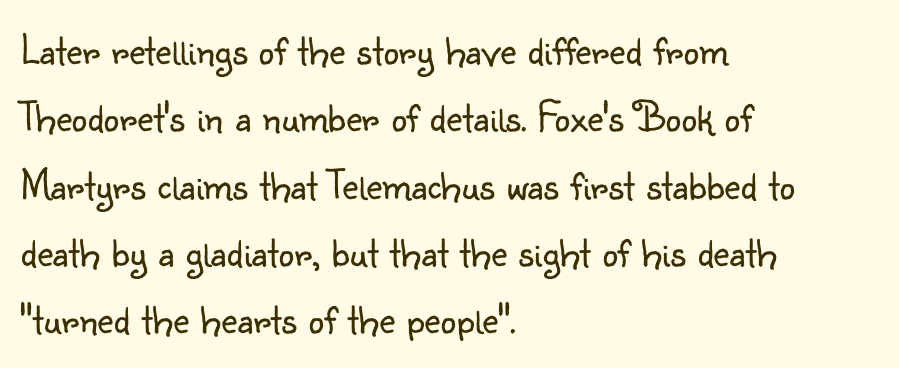
{"serif": "no", "italic": "no", "bold": "no", "weight": "light", "width": "normal", "stroke_contrast": "low", "x_height": "small", "monospaced": "no", "underline": "no", "align": "left", "line_spacing": "normal", "line_spacing_ratio": 1.53, "letter_spacing": "normal", "letter_spacing_em": 0.0, "glyph_px": 44}
